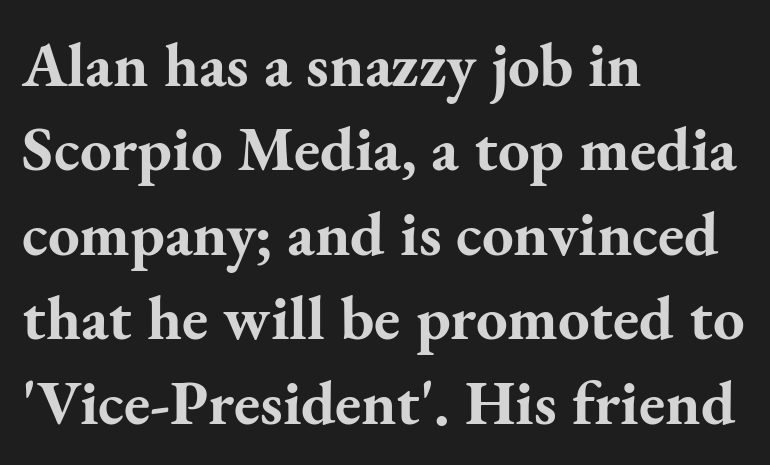
The image shows 63 px bold serif type, upright; set left-aligned, normal line spacing (1.34x), normal letter spacing, not underlined; medium stroke contrast and a small x-height.
